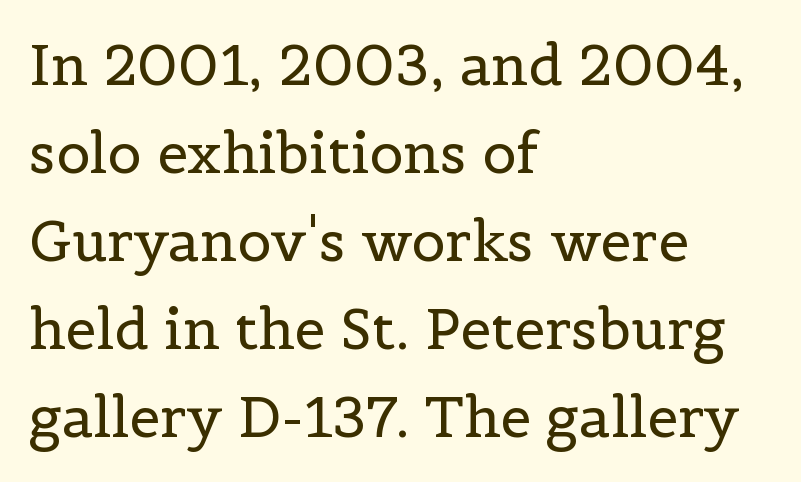
The image shows 56 px regular-weight serif type, upright; set left-aligned, normal line spacing (1.57x), normal letter spacing, not underlined; a medium x-height.
